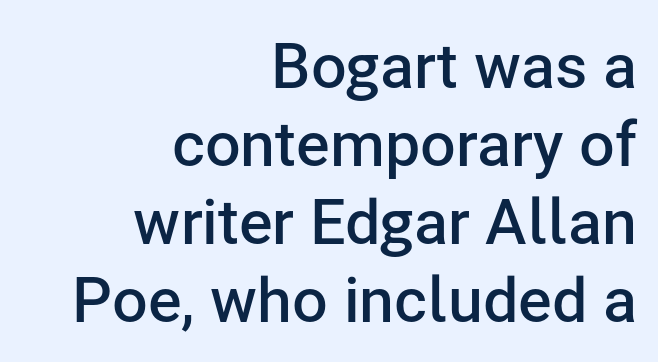
{"serif": "no", "italic": "no", "bold": "semi", "weight": "semibold", "width": "normal", "stroke_contrast": "low", "x_height": "medium", "monospaced": "no", "underline": "no", "align": "right", "line_spacing_ratio": 1.24, "letter_spacing": "normal", "letter_spacing_em": 0.0, "glyph_px": 63}
